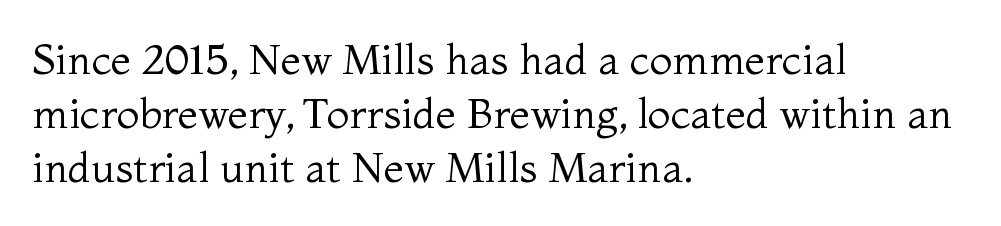
The image shows 42 px regular-weight serif type, upright; set left-aligned, normal line spacing (1.29x), normal letter spacing, not underlined; medium stroke contrast and a medium x-height.
